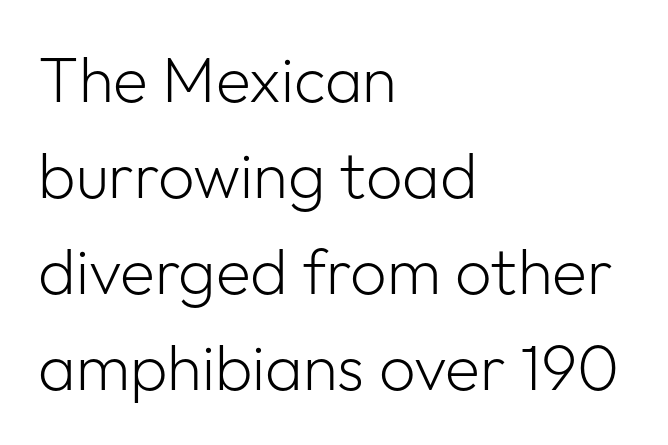
The passage shown is typed in a proportional face where columns would drift. The ragged edge is on the right, which tells us the setting is flush left. Glyph-to-glyph distance matches everyday printed text. Font category for this specimen: sans-serif. Notice how descenders clear the ascenders below comfortably — that's standard leading. Compared with a typical body face, this is equally light or lighter still.
